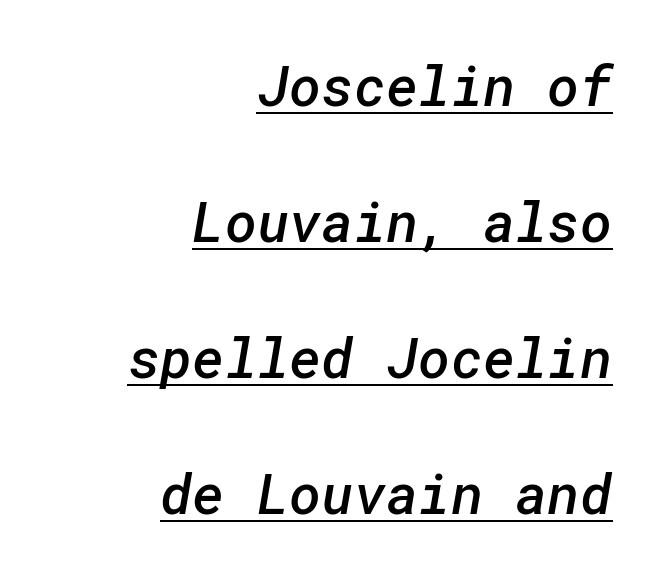
Q: Is the text bold? A: Semi-bold.
Q: Is the typeface a serif or a sans-serif typeface? A: Sans-serif.
Q: Is the text underlined? A: Yes.
Q: How is the paragraph aligned? A: Right-aligned.
Q: Is the spacing between letters normal or unusually wide? A: Normal.
Q: Is the spacing between lines tight, normal or loose? A: Loose.
Q: Width (condensed, normal, or wide)? A: Normal.
Q: Stroke contrast? A: Low.
Q: x-height? A: Medium.
